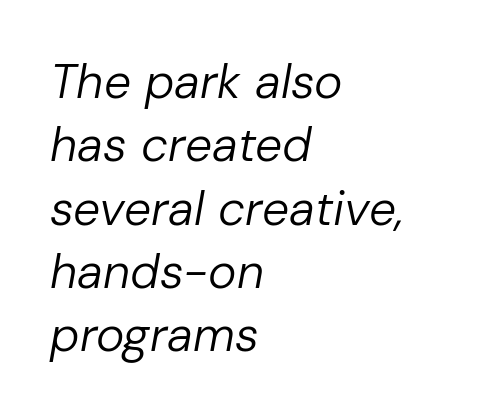
The image shows 48 px regular-weight type, italic (leaning right); set left-aligned, normal line spacing (1.32x), normal letter spacing, not underlined; low stroke contrast and a medium x-height.
